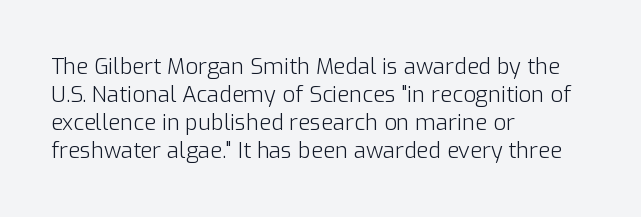
Q: Is the text bold? A: No.
Q: Is the text italic (slanted)? A: No, it is upright.
Q: Is the text underlined? A: No.
Q: How is the paragraph aligned? A: Left-aligned.
Q: Is the spacing between letters normal or unusually wide? A: Normal.
Q: Is the spacing between lines tight, normal or loose? A: Normal.
